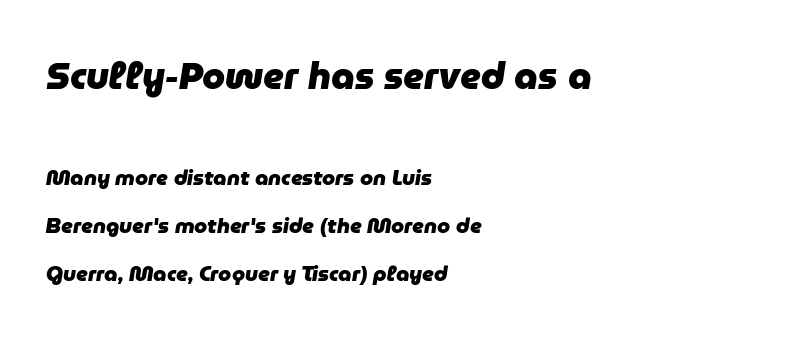
{"italic": "yes", "lean": "right", "slant_degrees": 9, "bold": "yes", "weight": "heavy", "width": "normal", "stroke_contrast": "low", "x_height": "medium", "monospaced": "no", "underline": "no", "align": "left", "line_spacing": "loose", "line_spacing_ratio": 2.28, "letter_spacing": "normal", "letter_spacing_em": 0.0, "larger_block": "first", "size_ratio": 1.76, "glyph_px": 37}
